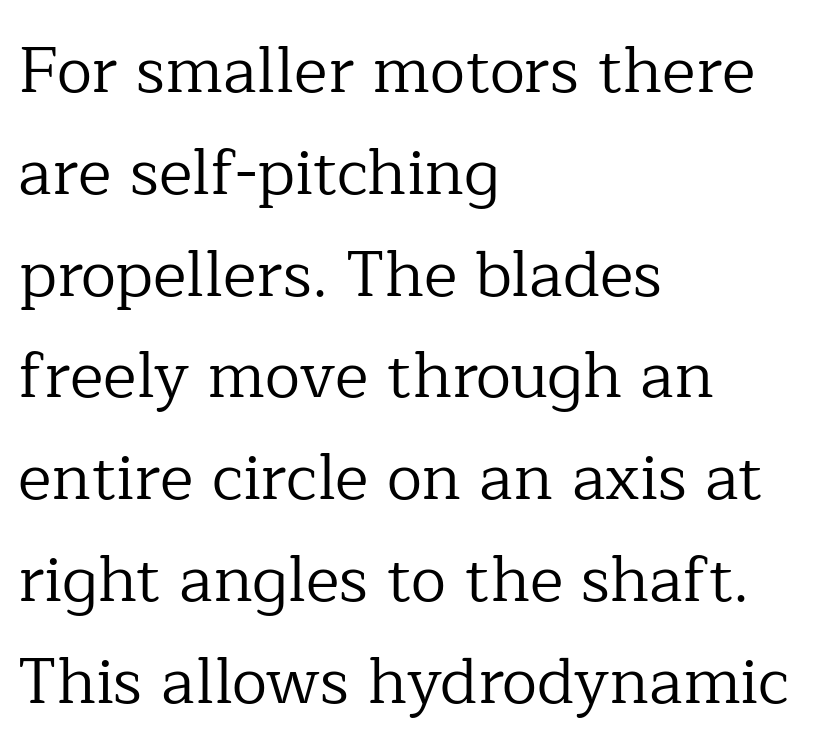
Nobody touched the tracking dial on this one. Evenly set lines give the paragraph a standard silhouette. Visually the block forms a straight wall on the left and a jagged coastline on the right. The letters carry serifs — small finishing strokes at the ends of their stems. The passage shown is not underscored anywhere. The face used here is proportionally spaced, like ordinary book or web type.
